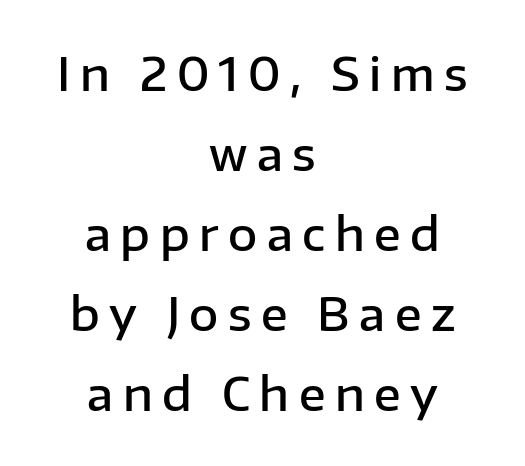
Observe the absence of serifs on each vertical stroke in this sample. Each line is balanced around a shared central axis. How are the letters spaced? Widely, with obvious added tracking. The face used here is proportionally spaced, like ordinary book or web type. Caption: semibold face, moderately heavy strokes. The glyphs are unaccompanied by any horizontal stroke below them.
